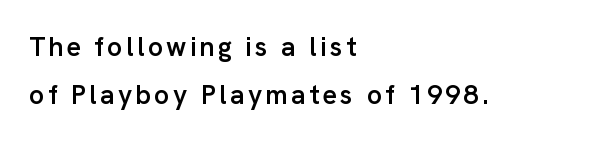
{"italic": "no", "bold": "semi", "underline": "no", "align": "left", "line_spacing_ratio": 1.79, "glyph_px": 27}
